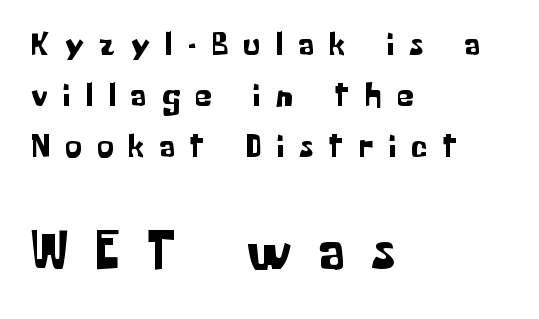
{"serif": "no", "italic": "no", "width": "normal", "stroke_contrast": "low", "x_height": "medium", "monospaced": "no", "underline": "no", "align": "left", "line_spacing": "normal", "line_spacing_ratio": 1.54, "letter_spacing": "wide", "letter_spacing_em": 0.47, "larger_block": "second", "size_ratio": 1.73, "glyph_px": 57}
